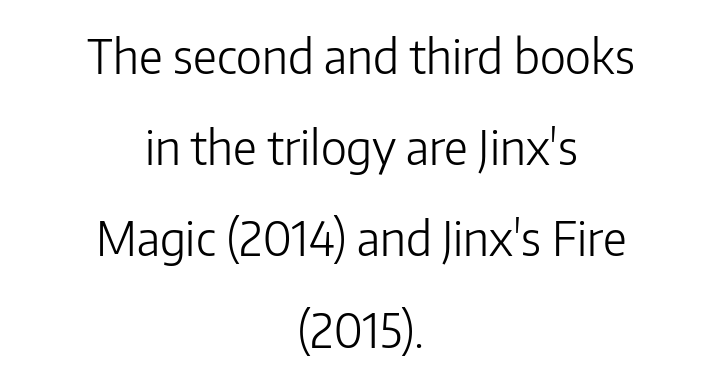
Q: Is the text bold? A: No.
Q: Is the text italic (slanted)? A: No, it is upright.
Q: Is the typeface a serif or a sans-serif typeface? A: Sans-serif.
Q: Is the text underlined? A: No.
Q: How is the paragraph aligned? A: Centered.
Q: Is the spacing between letters normal or unusually wide? A: Normal.
Q: Is the spacing between lines tight, normal or loose? A: Loose.
Q: Width (condensed, normal, or wide)? A: Normal.
Q: Stroke contrast? A: Low.
Q: x-height? A: Medium.
Q: Monospaced? A: No.
